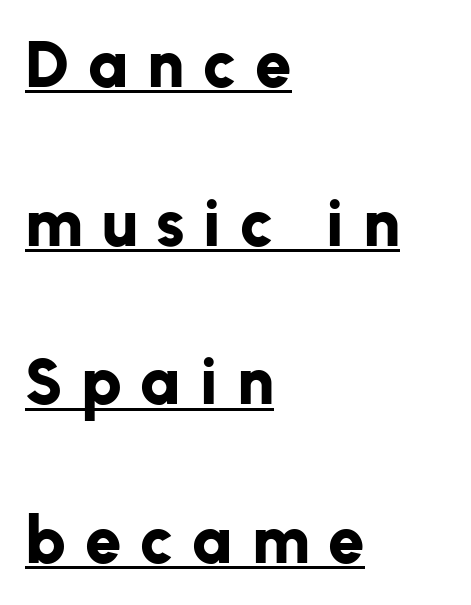
Notice how thick the strokes are: this is what a full bold looks like. Teacher's note: observe the even left margin — that is flush-left alignment. A baseline rule has been typeset under these characters. Note the varied advance widths — an 'i' is clearly narrower than an 'm'. Is there any slant? The stems are plumb. The space between consecutive lines is lavish.
